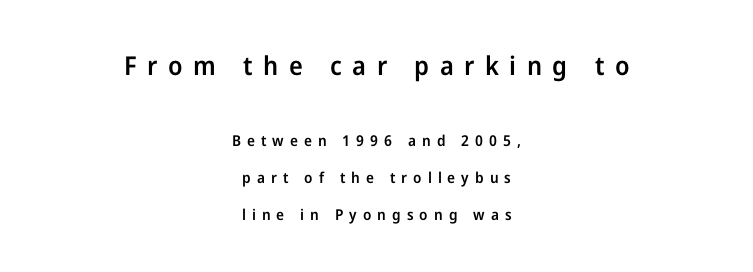
Q: Is the text bold? A: Semi-bold.
Q: Is the text italic (slanted)? A: No, it is upright.
Q: Is the text underlined? A: No.
Q: How is the paragraph aligned? A: Centered.
Q: Is the spacing between letters normal or unusually wide? A: Unusually wide.
Q: Is the spacing between lines tight, normal or loose? A: Loose.
Q: Which block of text is set in a larger size, the first (top) or the second (bottom)? A: The first (top) one.
